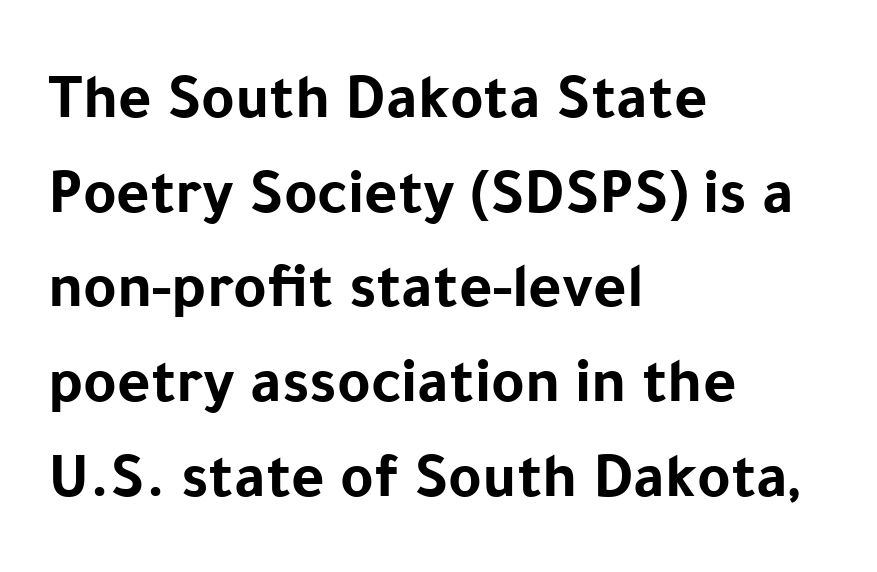
Q: Is the text bold? A: Yes.
Q: Is the text italic (slanted)? A: No, it is upright.
Q: Is the typeface a serif or a sans-serif typeface? A: Sans-serif.
Q: Is the text underlined? A: No.
Q: How is the paragraph aligned? A: Left-aligned.
Q: Is the spacing between letters normal or unusually wide? A: Normal.
Q: Is the spacing between lines tight, normal or loose? A: Normal.
Q: Width (condensed, normal, or wide)? A: Normal.
Q: Stroke contrast? A: Low.
Q: x-height? A: Medium.
Q: Monospaced? A: No.
